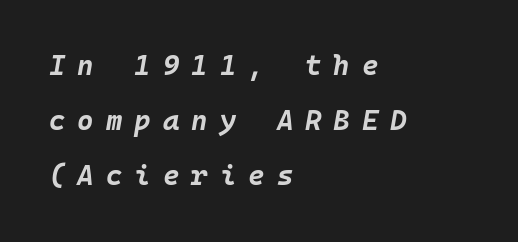
The image shows 28 px bold type, italic (leaning right), monospaced; set left-aligned, loose line spacing (1.97x), unusually wide letter spacing (+0.43 em), not underlined; low stroke contrast and a large x-height.
